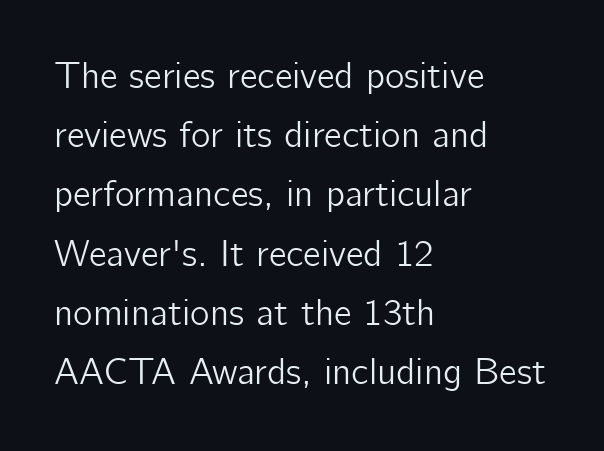
Q: Is the text italic (slanted)? A: No, it is upright.
Q: Is the typeface a serif or a sans-serif typeface? A: Sans-serif.
Q: Is the text underlined? A: No.
Q: How is the paragraph aligned? A: Left-aligned.
Q: Is the spacing between letters normal or unusually wide? A: Normal.
Q: Is the spacing between lines tight, normal or loose? A: Normal.
Q: Width (condensed, normal, or wide)? A: Normal.
Q: Stroke contrast? A: Low.
Q: x-height? A: Medium.
Q: Monospaced? A: No.
